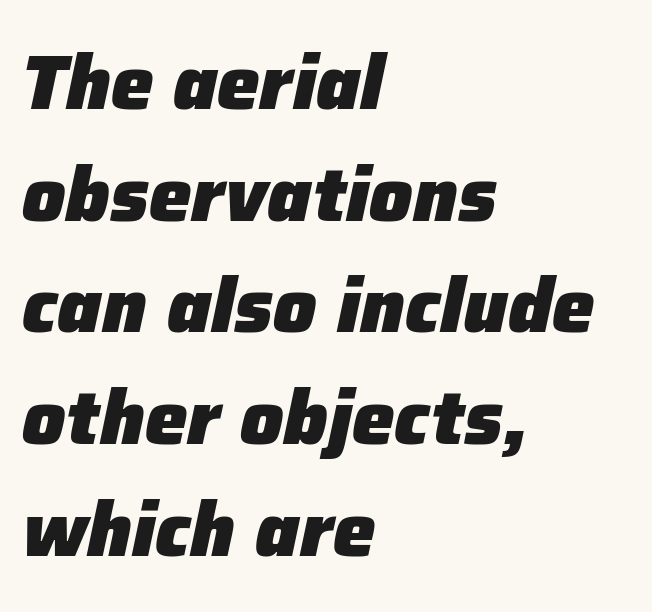
The image shows 76 px heavy type, italic (leaning right); set left-aligned, normal line spacing (1.47x), normal letter spacing, not underlined; low stroke contrast and a medium x-height.
